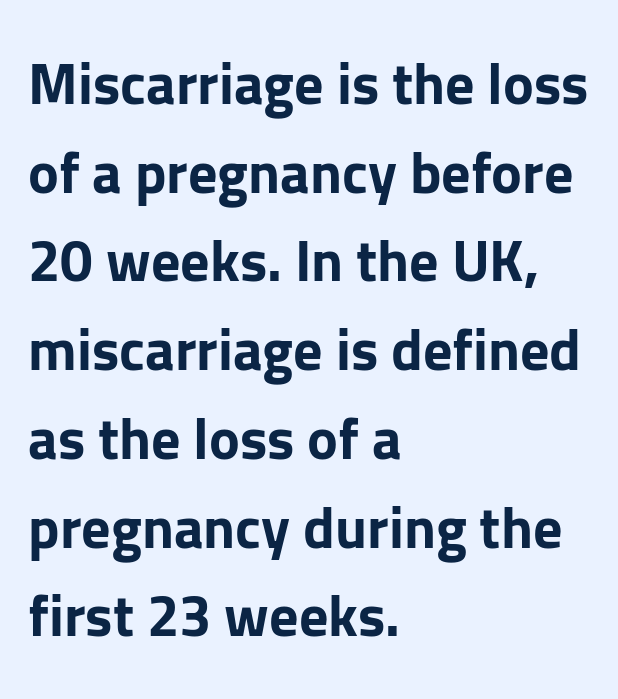
The image shows 58 px bold sans-serif type, upright; set left-aligned, normal line spacing (1.53x), normal letter spacing, not underlined; low stroke contrast and a medium x-height.
